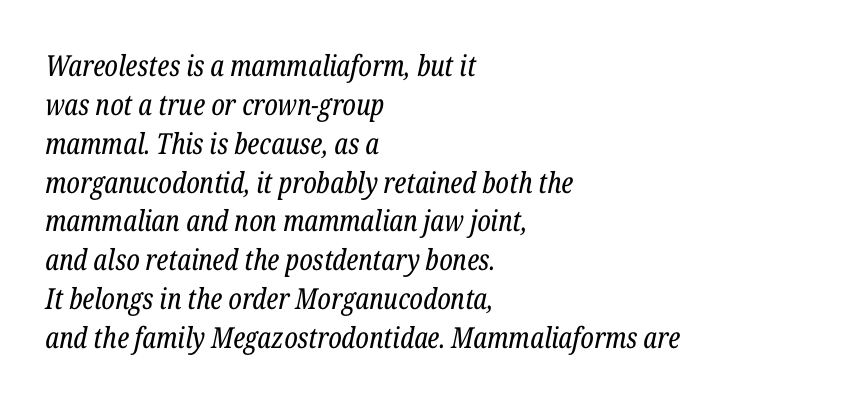
{"serif": "yes", "italic": "yes", "lean": "right", "slant_degrees": 12, "bold": "no", "weight": "regular", "width": "condensed", "stroke_contrast": "low", "x_height": "medium", "monospaced": "no", "underline": "no", "align": "left", "line_spacing": "normal", "line_spacing_ratio": 1.34, "letter_spacing": "normal", "letter_spacing_em": 0.0, "glyph_px": 29}
